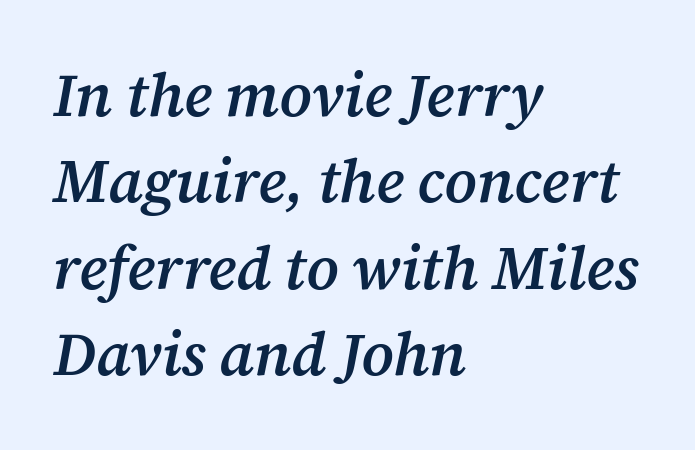
{"serif": "yes", "italic": "yes", "lean": "right", "slant_degrees": 12, "bold": "semi", "weight": "semibold", "width": "normal", "stroke_contrast": "medium", "x_height": "medium", "monospaced": "no", "underline": "no", "align": "left", "line_spacing": "normal", "line_spacing_ratio": 1.44, "letter_spacing": "normal", "letter_spacing_em": 0.0, "glyph_px": 60}
